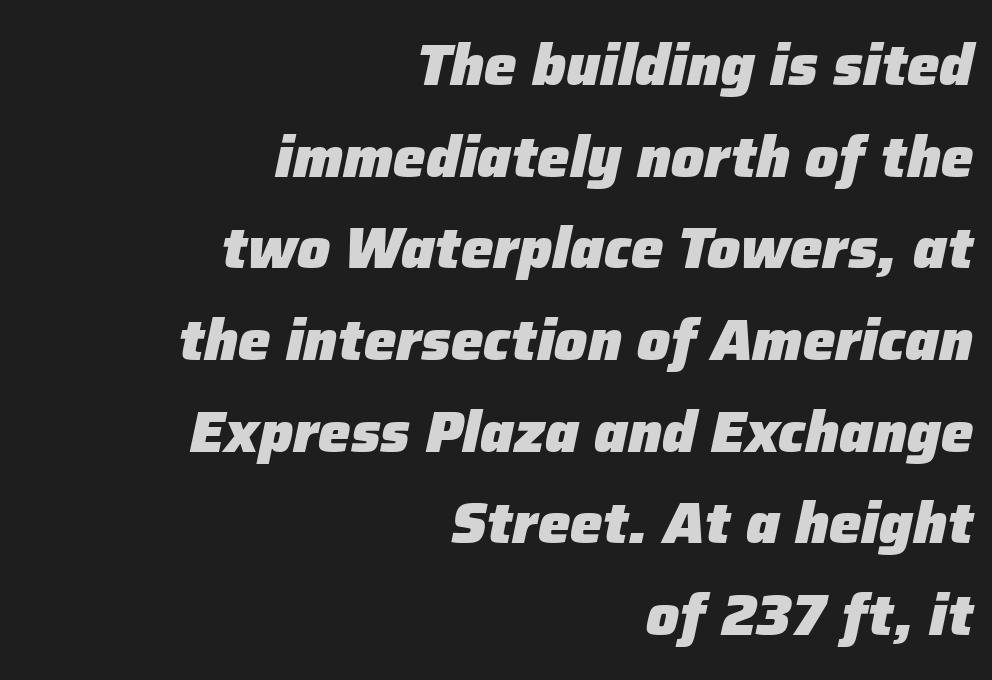
The paragraph shown leans on its right margin. Compared with ordinary roman type, these characters are visibly tilted. The passage shown is emphatically bold. The passage shown is typed in a proportional face where columns would drift.
